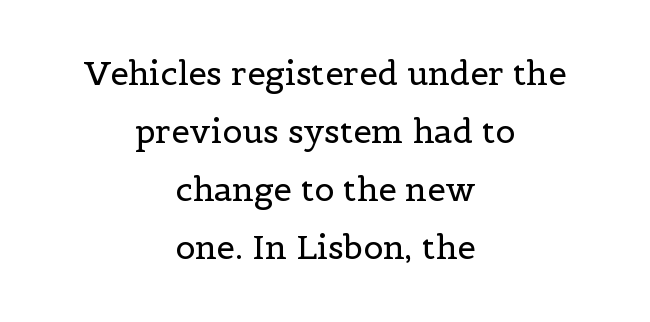
Q: Is the text bold? A: No.
Q: Is the text italic (slanted)? A: No, it is upright.
Q: Is the typeface a serif or a sans-serif typeface? A: Serif.
Q: Is the text underlined? A: No.
Q: How is the paragraph aligned? A: Centered.
Q: Is the spacing between letters normal or unusually wide? A: Normal.
Q: Width (condensed, normal, or wide)? A: Normal.
Q: x-height? A: Medium.
Q: Monospaced? A: No.
